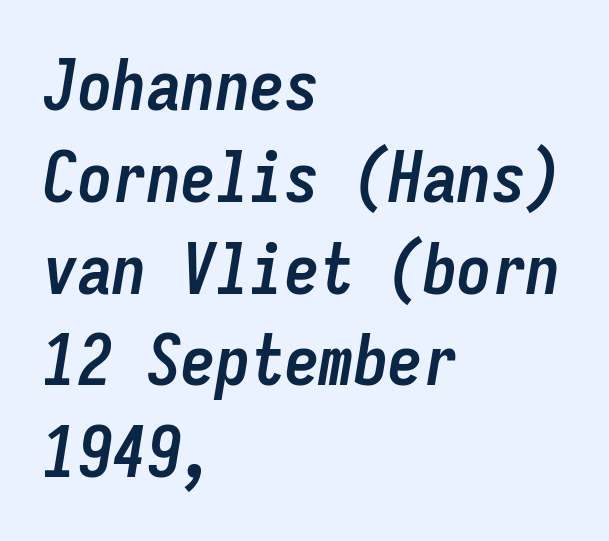
{"italic": "yes", "lean": "right", "slant_degrees": 9, "bold": "yes", "weight": "semibold", "width": "condensed", "stroke_contrast": "low", "x_height": "medium", "monospaced": "yes", "underline": "no", "align": "left", "line_spacing": "normal", "line_spacing_ratio": 1.33, "letter_spacing": "normal", "letter_spacing_em": 0.0, "glyph_px": 69}
